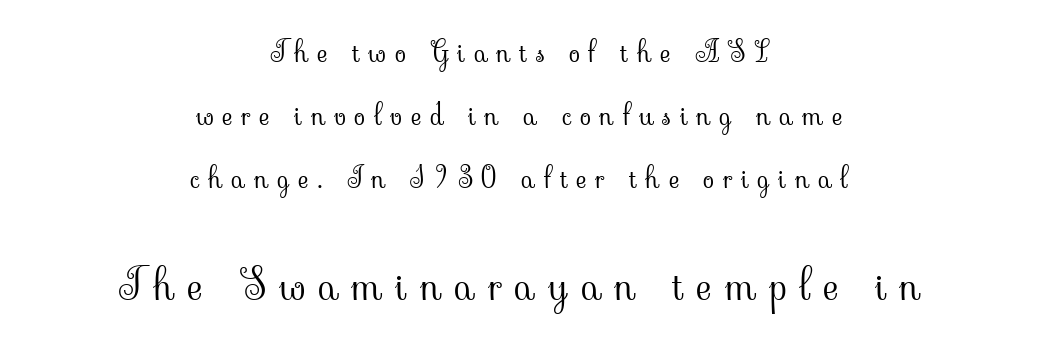
The image shows 43 px light serif type, upright; set centered, loose line spacing (2.18x), unusually wide letter spacing (+0.3 em), not underlined; the second (bottom) block is 1.48x larger; low stroke contrast and a small x-height.
